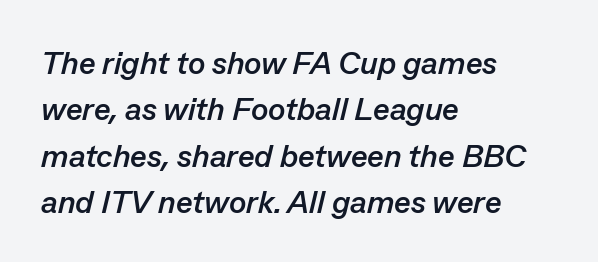
{"italic": "yes", "lean": "right", "slant_degrees": 13, "bold": "yes", "weight": "semibold", "width": "normal", "stroke_contrast": "low", "x_height": "medium", "monospaced": "no", "underline": "no", "align": "left", "line_spacing": "normal", "line_spacing_ratio": 1.45, "letter_spacing": "normal", "letter_spacing_em": 0.0, "glyph_px": 32}
